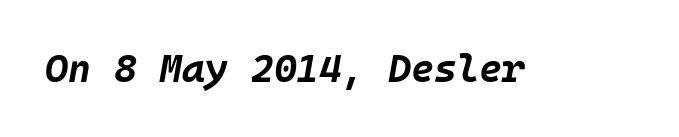
The image shows 39 px bold type, italic (leaning right); set normal letter spacing, not underlined; low stroke contrast and a large x-height.
